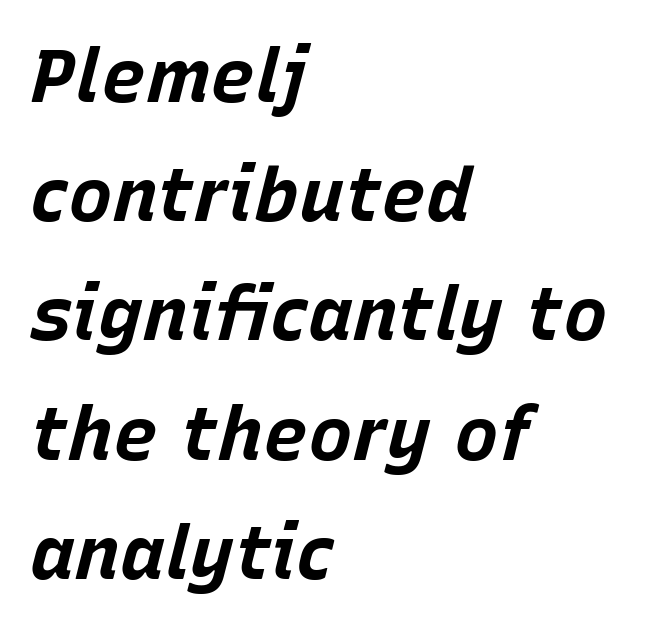
The image shows 75 px bold type, italic (leaning right); set left-aligned, normal line spacing (1.59x), normal letter spacing, not underlined; low stroke contrast and a large x-height.
